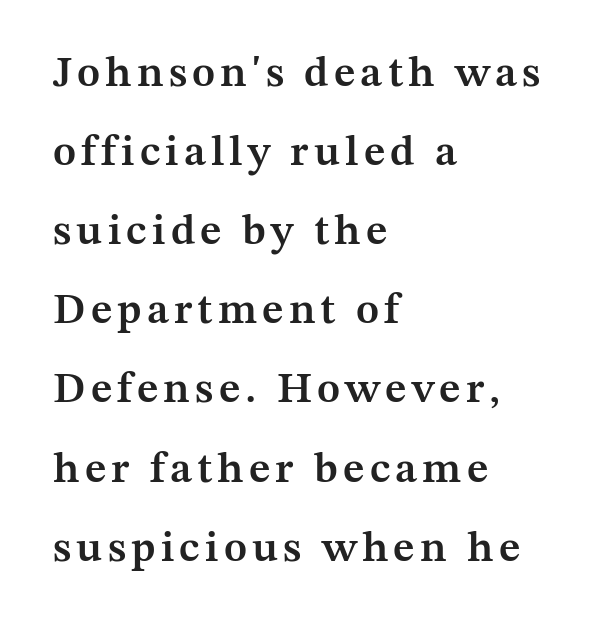
The image shows 43 px semibold serif type, upright; set left-aligned, line spacing 1.84x, not underlined; medium stroke contrast and a medium x-height.
